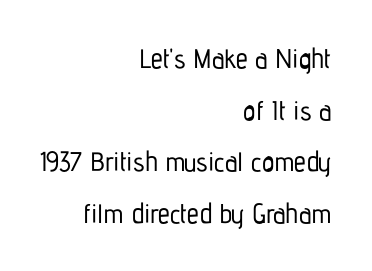
The image shows 27 px text type, upright; set right-aligned, loose line spacing (1.91x), normal letter spacing, not underlined.
